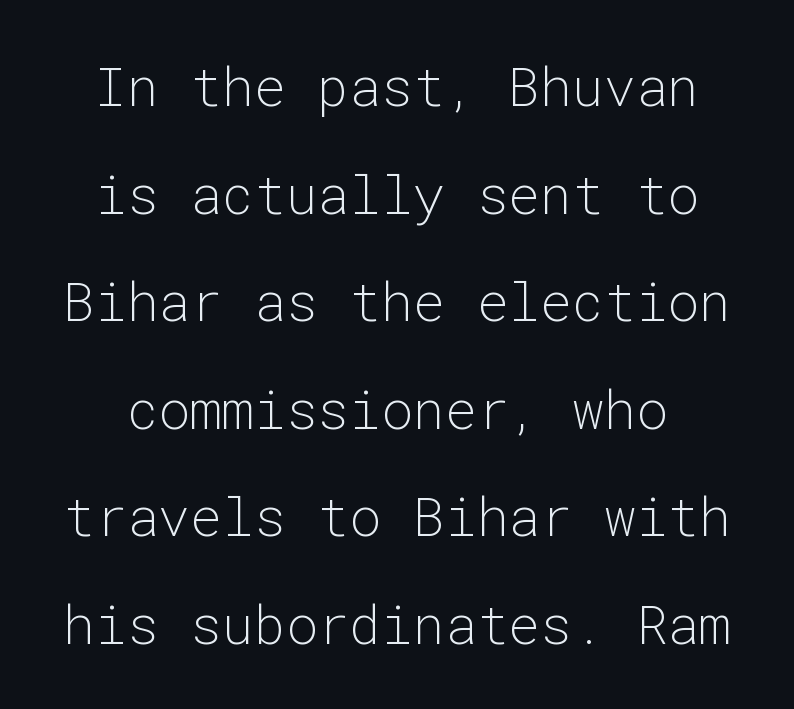
Q: Is the text bold? A: No.
Q: Is the text italic (slanted)? A: No, it is upright.
Q: Is the typeface a serif or a sans-serif typeface? A: Sans-serif.
Q: Is the text underlined? A: No.
Q: Is the spacing between letters normal or unusually wide? A: Normal.
Q: Is the spacing between lines tight, normal or loose? A: Loose.
Q: Width (condensed, normal, or wide)? A: Normal.
Q: Stroke contrast? A: Low.
Q: x-height? A: Medium.
Q: Monospaced? A: Yes.
